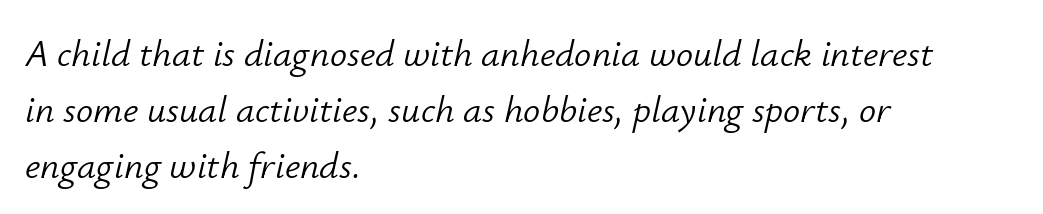
These lines are rendered in a variable-pitch font. The space beneath each line is pristine and unruled. Vertically, the passage feels balanced, rows spaced as you'd expect. The horizontal fit of the characters is conventional and even. Is the stroke heavy? The answer is a plain regular-or-lighter.
